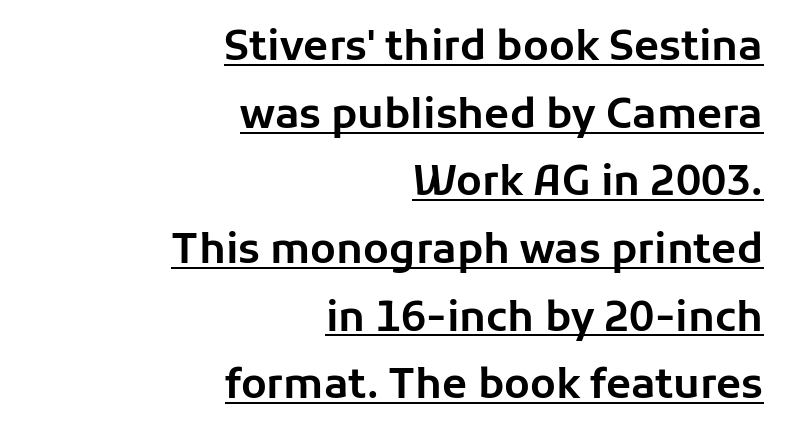
Q: Is the text italic (slanted)? A: No, it is upright.
Q: Is the typeface a serif or a sans-serif typeface? A: Sans-serif.
Q: Is the text underlined? A: Yes.
Q: How is the paragraph aligned? A: Right-aligned.
Q: Is the spacing between letters normal or unusually wide? A: Normal.
Q: Is the spacing between lines tight, normal or loose? A: Normal.
Q: Width (condensed, normal, or wide)? A: Normal.
Q: Stroke contrast? A: Low.
Q: x-height? A: Medium.
Q: Monospaced? A: No.
